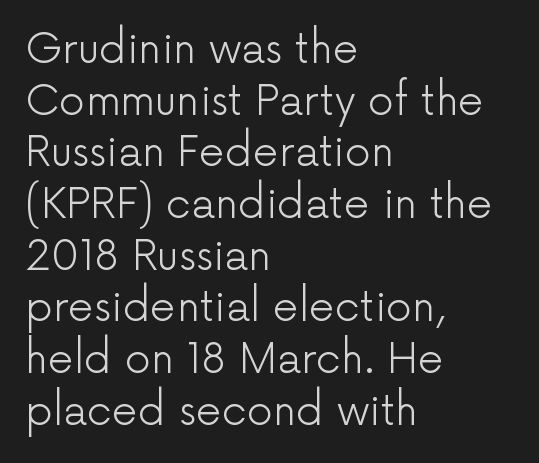
{"serif": "no", "italic": "no", "bold": "no", "weight": "light", "width": "normal", "stroke_contrast": "low", "x_height": "medium", "monospaced": "no", "underline": "no", "align": "left", "line_spacing": "normal", "line_spacing_ratio": 1.26, "letter_spacing": "normal", "letter_spacing_em": 0.0, "glyph_px": 41}
